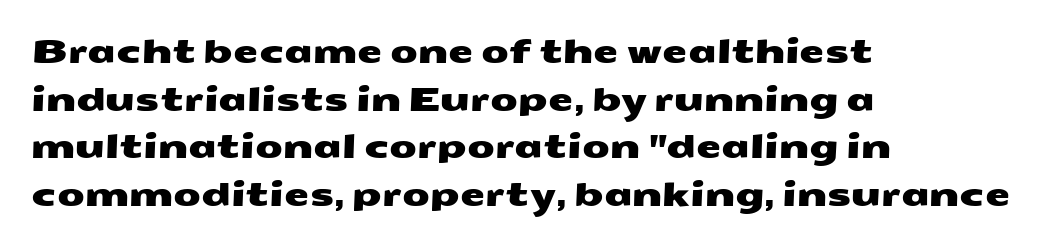
There is no visible air inserted between adjacent glyphs. Vertically, the passage feels balanced, rows spaced as you'd expect. The words here are not underlined. This sample has the flowing, uneven cadence of proportional lettering. The lines in this sample share a left origin and differ only in where they stop.
